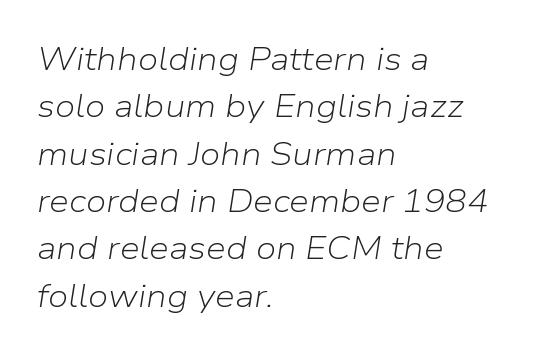
Q: Is the text bold? A: No.
Q: Is the text italic (slanted)? A: Yes, it leans right by about 9 degrees.
Q: Is the text underlined? A: No.
Q: How is the paragraph aligned? A: Left-aligned.
Q: Is the spacing between letters normal or unusually wide? A: Normal.
Q: Is the spacing between lines tight, normal or loose? A: Normal.
Q: Width (condensed, normal, or wide)? A: Normal.
Q: Stroke contrast? A: Low.
Q: x-height? A: Medium.
Q: Monospaced? A: No.
